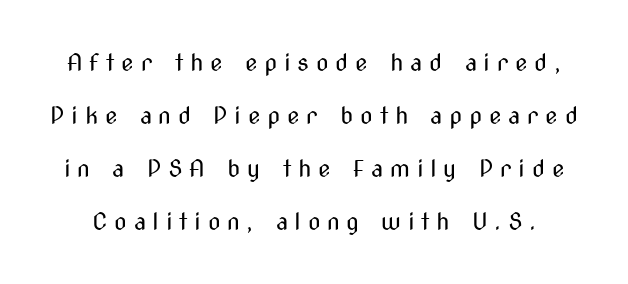
The image shows 23 px text type, upright; set loose line spacing (2.3x), unusually wide letter spacing (+0.29 em), not underlined.
